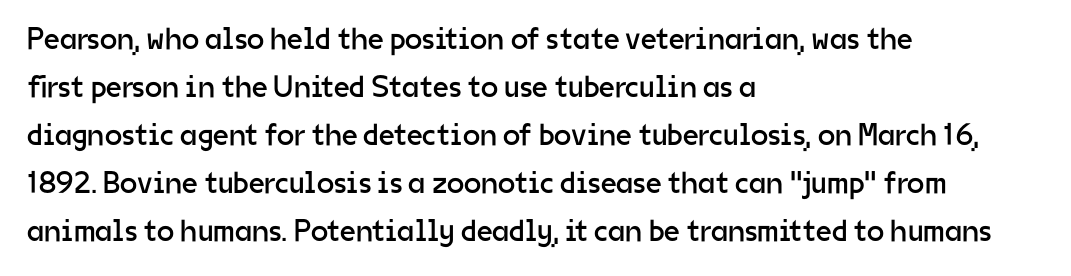
Q: Is the text bold? A: No.
Q: Is the text italic (slanted)? A: No, it is upright.
Q: Is the typeface a serif or a sans-serif typeface? A: Sans-serif.
Q: Is the text underlined? A: No.
Q: How is the paragraph aligned? A: Left-aligned.
Q: Is the spacing between letters normal or unusually wide? A: Normal.
Q: Is the spacing between lines tight, normal or loose? A: Normal.
Q: Width (condensed, normal, or wide)? A: Normal.
Q: Stroke contrast? A: Low.
Q: x-height? A: Medium.
Q: Monospaced? A: No.
